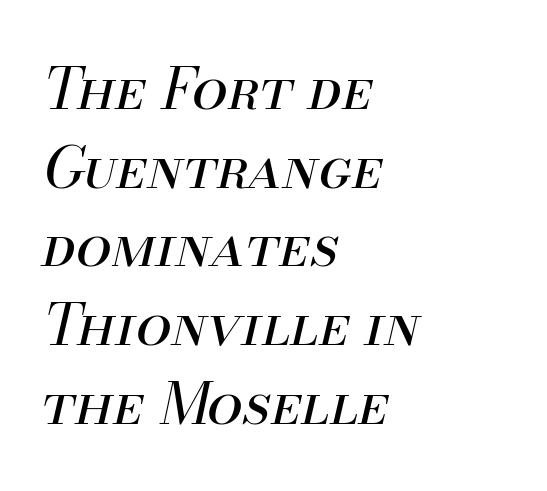
Emphasis-style slanted type is in use. Regular leading. Spacing verdict: proportional, widths tailored to each character. Where is the straight margin? On the left. The strip under each line holds only bare page.
